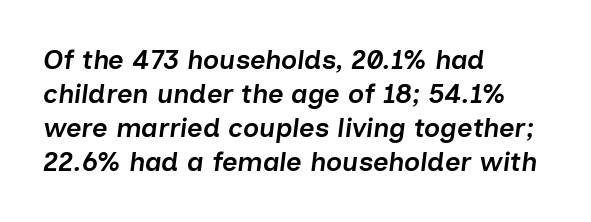
The image shows 27 px text type, italic (leaning right); set left-aligned, normal line spacing (1.26x), normal letter spacing, not underlined.
